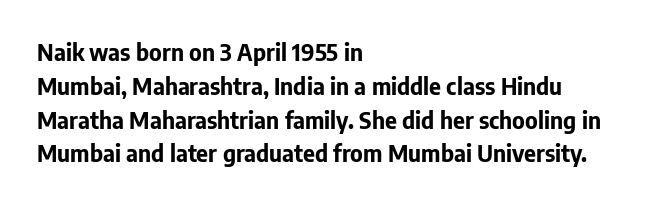
{"italic": "no", "bold": "yes", "underline": "no", "align": "left", "line_spacing": "normal", "line_spacing_ratio": 1.47, "letter_spacing": "normal", "letter_spacing_em": 0.0, "glyph_px": 23}
